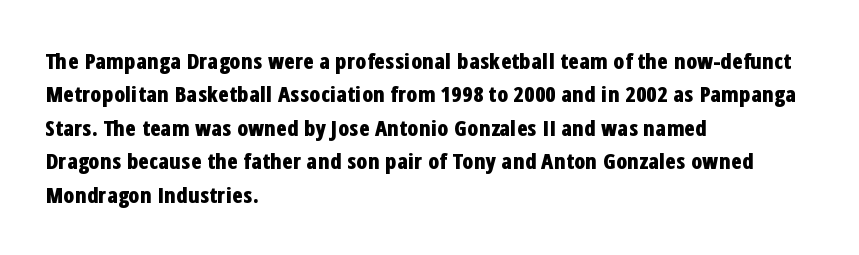
The image shows 22 px bold type, upright; set left-aligned, normal line spacing (1.52x), normal letter spacing, not underlined.
